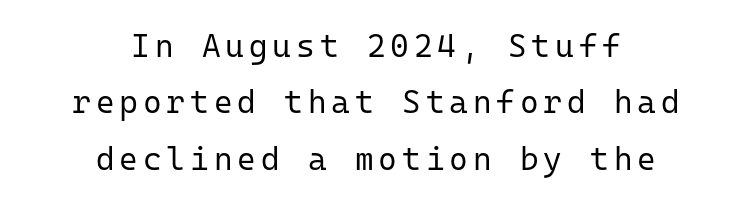
The image shows 32 px regular-weight sans-serif type, upright, monospaced; set centered, line spacing 1.76x, not underlined; low stroke contrast and a medium x-height.
